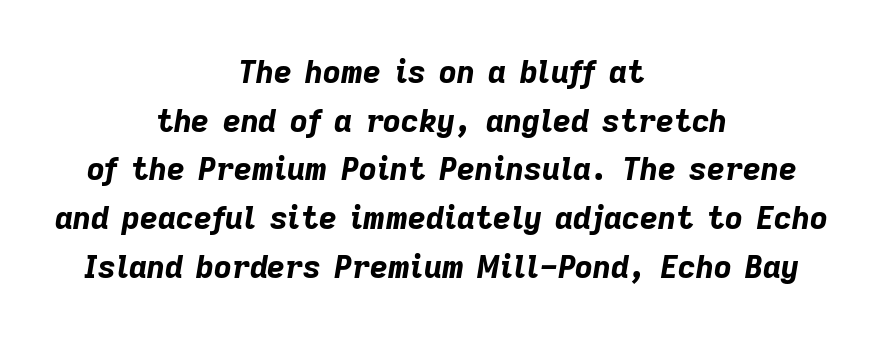
{"italic": "yes", "lean": "right", "slant_degrees": 9, "bold": "yes", "weight": "bold", "width": "normal", "stroke_contrast": "low", "x_height": "medium", "monospaced": "no", "underline": "no", "align": "center", "line_spacing": "normal", "line_spacing_ratio": 1.57, "letter_spacing": "normal", "letter_spacing_em": 0.0, "glyph_px": 31}
